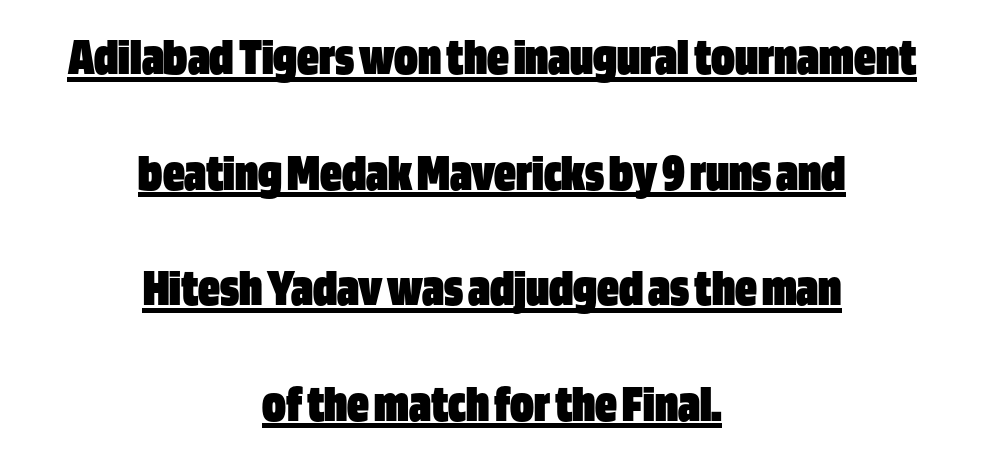
{"serif": "no", "italic": "no", "bold": "yes", "weight": "heavy", "width": "condensed", "stroke_contrast": "low", "x_height": "large", "monospaced": "no", "underline": "yes", "align": "center", "line_spacing": "loose", "line_spacing_ratio": 2.14, "letter_spacing": "normal", "letter_spacing_em": 0.0, "glyph_px": 54}
